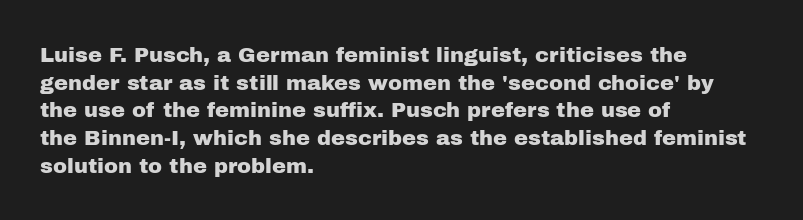
Every character sits straight up, as roman type does. Decoration check: the copy has no underline. A normal amount of white space separates one row of letters from the next. The passage shown has conventional tracking throughout.
